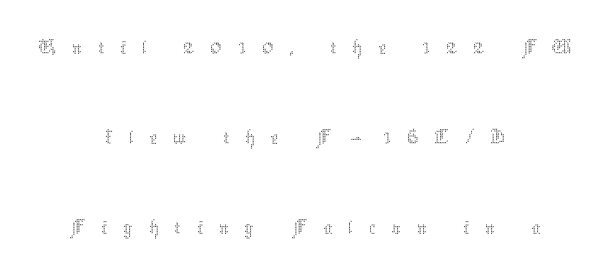
Q: Is the text bold? A: No.
Q: Is the text italic (slanted)? A: No, it is upright.
Q: Is the text underlined? A: No.
Q: How is the paragraph aligned? A: Centered.
Q: Is the spacing between letters normal or unusually wide? A: Unusually wide.
Q: Is the spacing between lines tight, normal or loose? A: Loose.
Q: Width (condensed, normal, or wide)? A: Normal.
Q: Stroke contrast? A: Medium.
Q: x-height? A: Medium.
Q: Monospaced? A: No.
